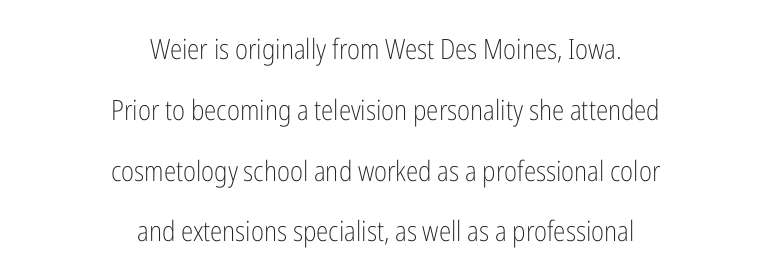
The image shows 28 px light, condensed sans-serif type, upright; set centered, loose line spacing (2.17x), normal letter spacing, not underlined; low stroke contrast and a medium x-height.
